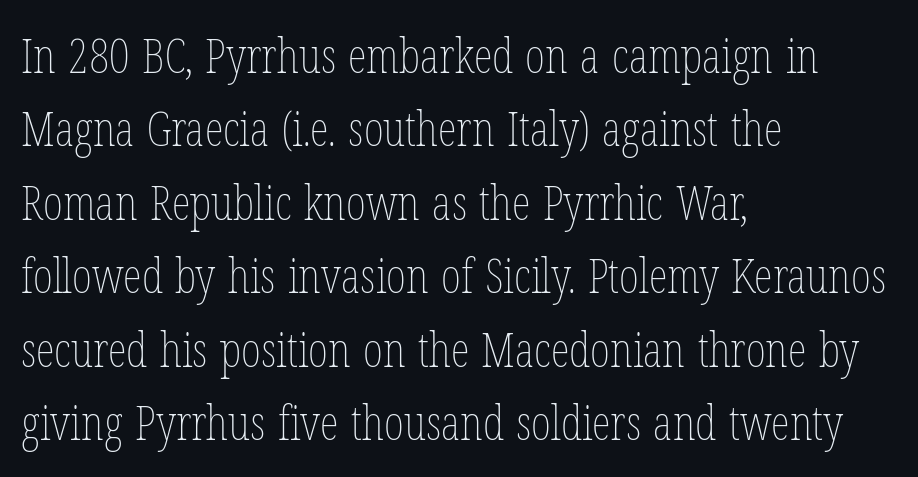
Q: Is the text bold? A: No.
Q: Is the text italic (slanted)? A: No, it is upright.
Q: Is the text underlined? A: No.
Q: How is the paragraph aligned? A: Left-aligned.
Q: Is the spacing between letters normal or unusually wide? A: Normal.
Q: Is the spacing between lines tight, normal or loose? A: Normal.
Q: Width (condensed, normal, or wide)? A: Condensed.
Q: Stroke contrast? A: Low.
Q: x-height? A: Medium.
Q: Monospaced? A: No.
